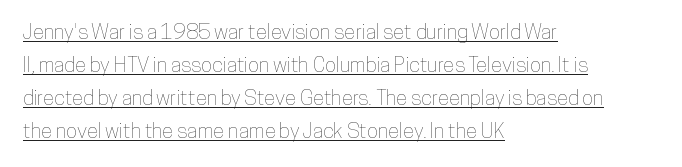
Q: Is the text italic (slanted)? A: No, it is upright.
Q: Is the text underlined? A: Yes.
Q: How is the paragraph aligned? A: Left-aligned.
Q: Is the spacing between letters normal or unusually wide? A: Normal.
Q: Is the spacing between lines tight, normal or loose? A: Normal.
